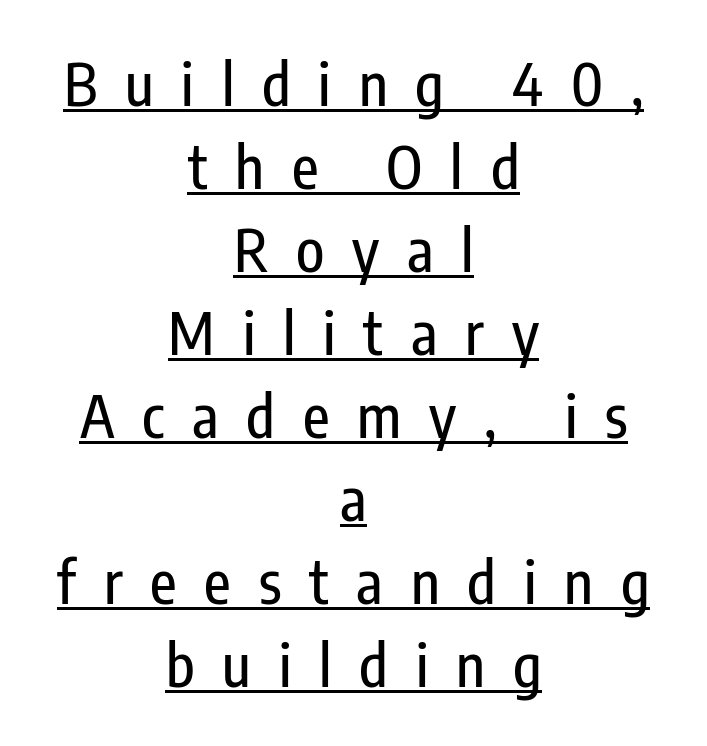
{"serif": "no", "italic": "no", "width": "condensed", "stroke_contrast": "low", "x_height": "medium", "monospaced": "no", "underline": "yes", "align": "center", "line_spacing": "normal", "line_spacing_ratio": 1.43, "letter_spacing": "wide", "letter_spacing_em": 0.48, "glyph_px": 58}
